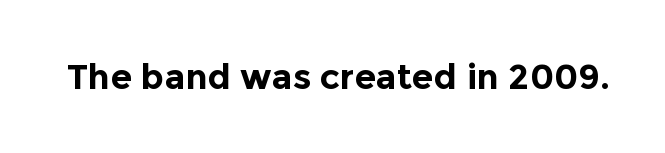
Q: Is the text bold? A: Yes.
Q: Is the text italic (slanted)? A: No, it is upright.
Q: Is the typeface a serif or a sans-serif typeface? A: Sans-serif.
Q: Is the text underlined? A: No.
Q: Is the spacing between letters normal or unusually wide? A: Normal.
Q: Width (condensed, normal, or wide)? A: Normal.
Q: x-height? A: Medium.
Q: Monospaced? A: No.
